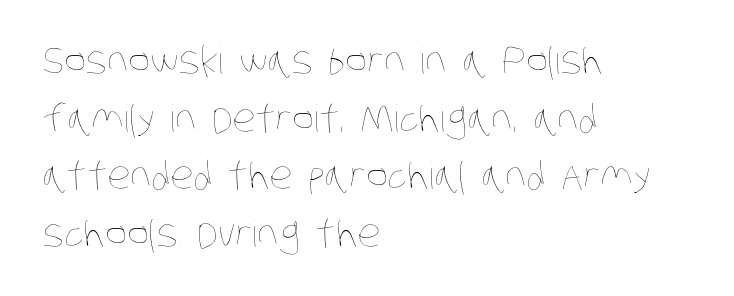
{"bold": "no", "weight": "thin", "width": "condensed", "stroke_contrast": "low", "x_height": "large", "monospaced": "no", "underline": "no", "align": "left", "line_spacing": "normal", "line_spacing_ratio": 1.56, "letter_spacing": "normal", "letter_spacing_em": 0.0, "glyph_px": 37}
